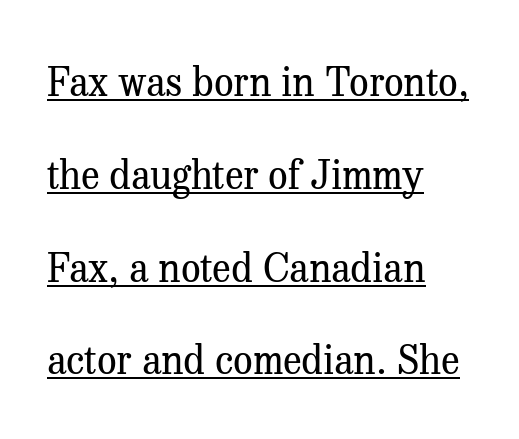
Q: Is the text bold? A: No.
Q: Is the text italic (slanted)? A: No, it is upright.
Q: Is the typeface a serif or a sans-serif typeface? A: Serif.
Q: Is the text underlined? A: Yes.
Q: How is the paragraph aligned? A: Left-aligned.
Q: Is the spacing between letters normal or unusually wide? A: Normal.
Q: Is the spacing between lines tight, normal or loose? A: Loose.
Q: Width (condensed, normal, or wide)? A: Normal.
Q: Stroke contrast? A: Medium.
Q: x-height? A: Medium.
Q: Monospaced? A: No.
